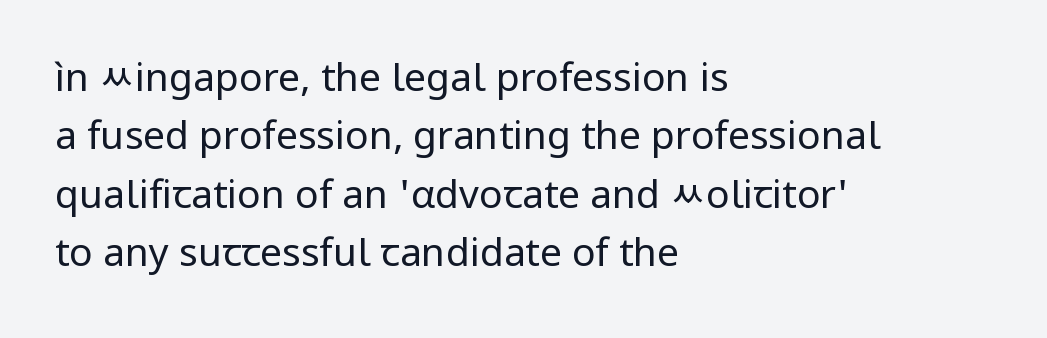
The image shows 39 px regular-weight sans-serif type, upright; set left-aligned, normal line spacing (1.5x), normal letter spacing, not underlined; low stroke contrast and a medium x-height.
